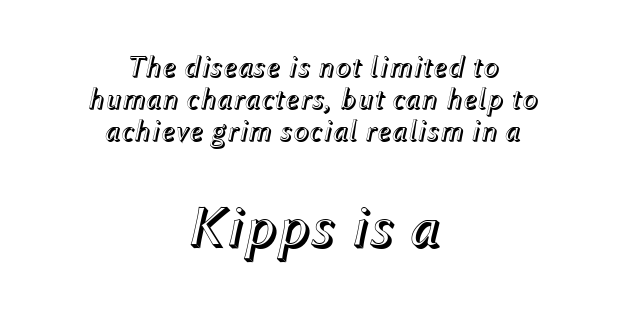
Emphasis-style slanted type is in use. Rows of type sit shoulder to shoulder in the vertical direction. If you squint, the bottom block still reads clearly — it's the larger of the two. Note the varied advance widths — an 'i' is clearly narrower than an 'm'.
